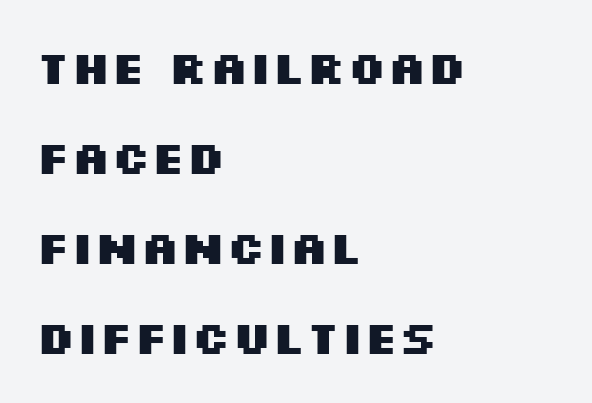
{"serif": "no", "italic": "no", "bold": "yes", "weight": "heavy", "width": "wide", "stroke_contrast": "medium", "x_height": "large", "monospaced": "no", "underline": "no", "align": "left", "line_spacing": "loose", "line_spacing_ratio": 1.96, "letter_spacing": "normal", "letter_spacing_em": 0.0, "glyph_px": 46}
